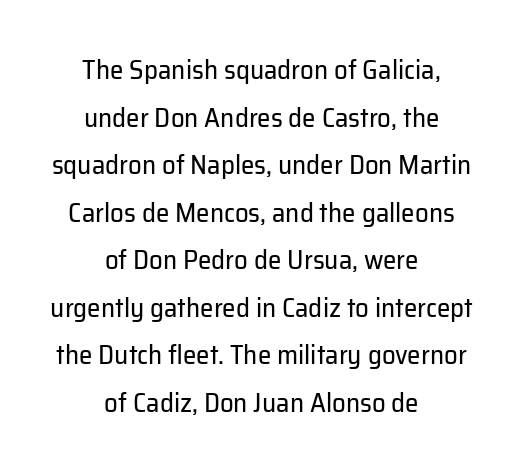
You can tell it's not italic because the verticals are truly vertical. Does extra space separate the letters? No, they use regular spacing. Centered paragraph, ragged on both sides. The font is comparable to plain body text, perhaps lighter. Unmarked baselines from the first word to the last.
